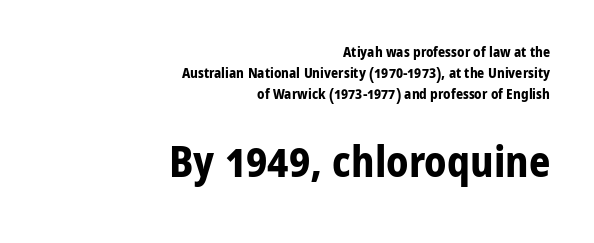
Designer's note — italics off, roman on. Does extra space separate the letters? No, they use regular spacing. The space directly below the letters is spotless. Does the copy run flush right? Yes — the right margin is perfectly even.
